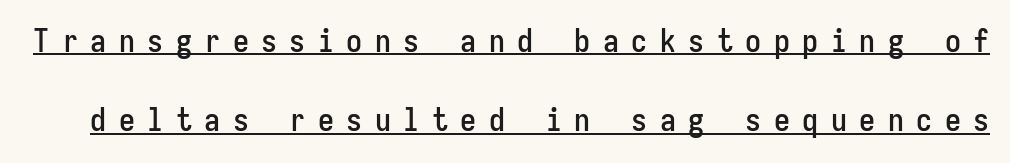
Q: Is the text italic (slanted)? A: No, it is upright.
Q: Is the typeface a serif or a sans-serif typeface? A: Sans-serif.
Q: Is the text underlined? A: Yes.
Q: Is the spacing between letters normal or unusually wide? A: Unusually wide.
Q: Is the spacing between lines tight, normal or loose? A: Loose.
Q: Width (condensed, normal, or wide)? A: Condensed.
Q: Stroke contrast? A: Low.
Q: x-height? A: Medium.
Q: Monospaced? A: Yes.
